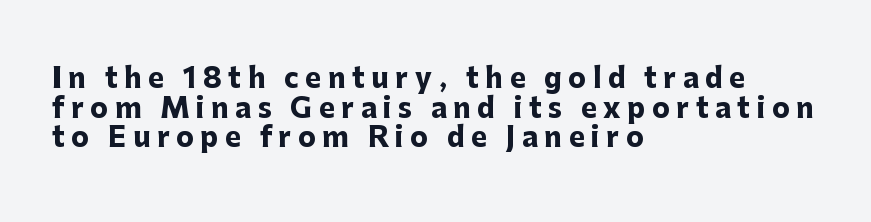
The image shows 27 px bold type, upright; set left-aligned, tight line spacing (1.1x), unusually wide letter spacing (+0.24 em), not underlined.
